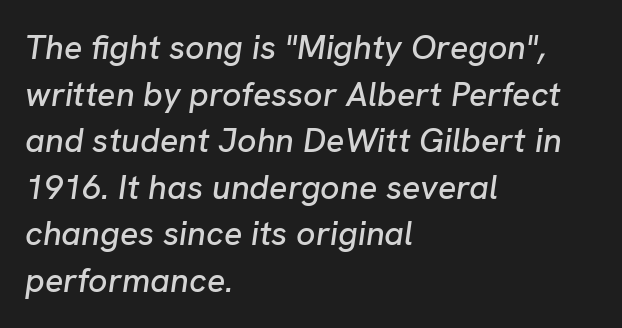
The passage shown is not underscored anywhere. The block of text has a typical density, with ordinary space between rows. Each letter keeps its own natural width here, so spacing adapts to shape. Spacing between characters is what you'd get straight out of the box. These lines were composed using italics.
